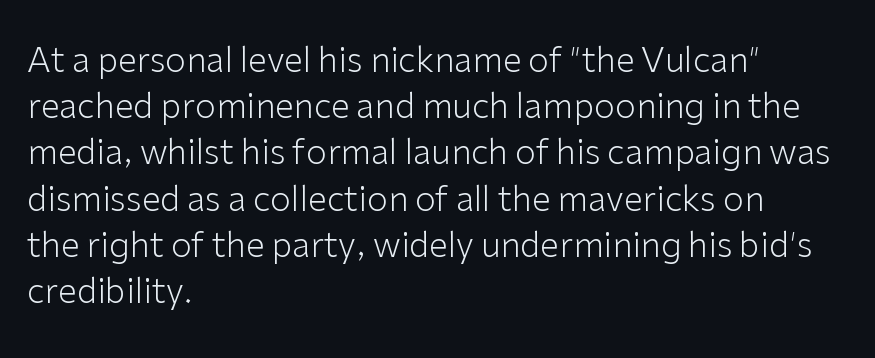
Q: Is the text bold? A: No.
Q: Is the text italic (slanted)? A: No, it is upright.
Q: Is the typeface a serif or a sans-serif typeface? A: Sans-serif.
Q: Is the text underlined? A: No.
Q: How is the paragraph aligned? A: Left-aligned.
Q: Is the spacing between letters normal or unusually wide? A: Normal.
Q: Is the spacing between lines tight, normal or loose? A: Normal.
Q: Width (condensed, normal, or wide)? A: Normal.
Q: Stroke contrast? A: Low.
Q: x-height? A: Medium.
Q: Monospaced? A: No.
